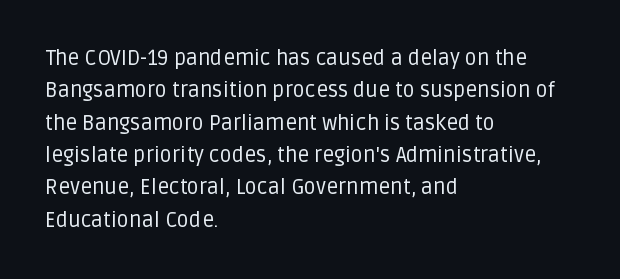
{"italic": "no", "bold": "no", "underline": "no", "align": "left", "line_spacing": "normal", "line_spacing_ratio": 1.54, "letter_spacing": "normal", "letter_spacing_em": 0.0, "glyph_px": 21}
